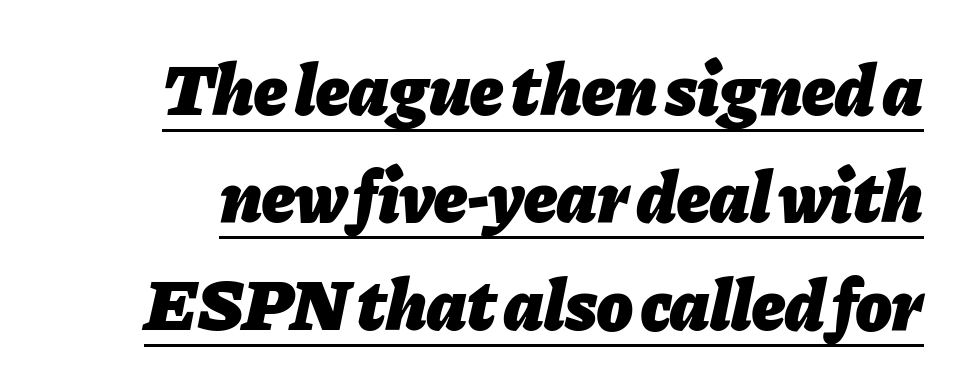
The image shows 73 px heavy type, italic (leaning right); set normal line spacing (1.47x), normal letter spacing, underlined; low stroke contrast and a medium x-height.
